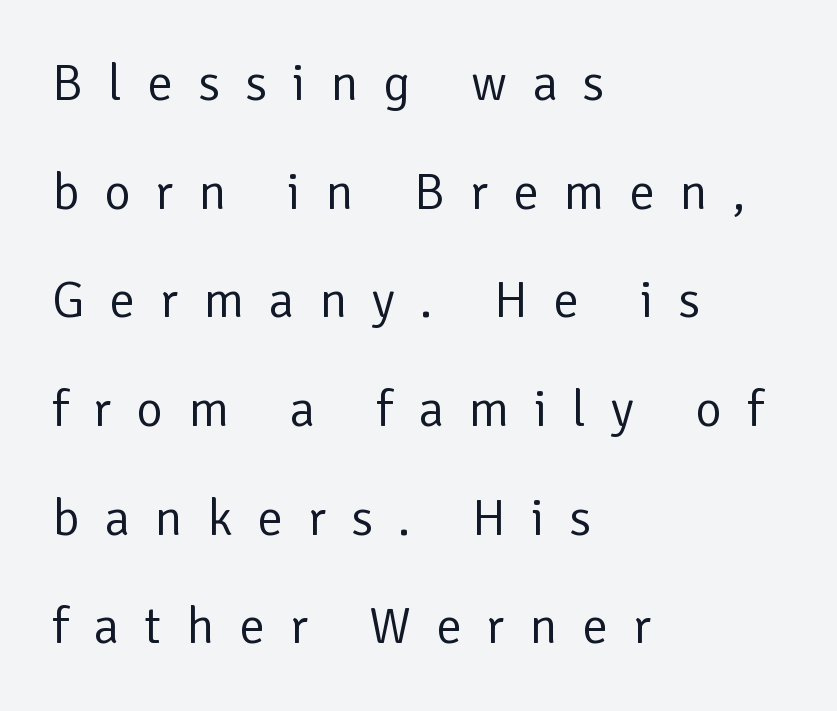
{"serif": "no", "italic": "no", "bold": "no", "weight": "regular", "width": "normal", "stroke_contrast": "low", "x_height": "medium", "monospaced": "no", "underline": "no", "align": "left", "line_spacing": "loose", "line_spacing_ratio": 2.13, "letter_spacing": "wide", "letter_spacing_em": 0.49, "glyph_px": 51}
